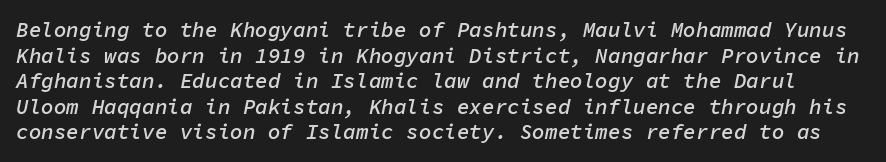
Just letters on the line, the space beneath them empty. Italic: yes, the glyphs are oblique. The face used here is a semibold: visibly heavier than regular, lighter than bold. These lines keep a tight, regular rhythm from letter to letter.
